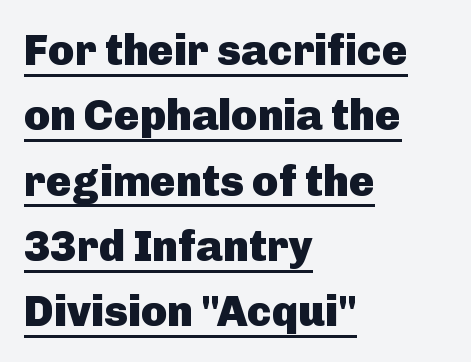
Q: Is the text bold? A: Yes.
Q: Is the text italic (slanted)? A: No, it is upright.
Q: Is the typeface a serif or a sans-serif typeface? A: Sans-serif.
Q: Is the text underlined? A: Yes.
Q: How is the paragraph aligned? A: Left-aligned.
Q: Is the spacing between letters normal or unusually wide? A: Normal.
Q: Is the spacing between lines tight, normal or loose? A: Normal.
Q: Width (condensed, normal, or wide)? A: Normal.
Q: Stroke contrast? A: Low.
Q: x-height? A: Medium.
Q: Monospaced? A: No.
